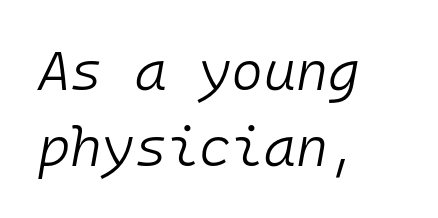
{"italic": "yes", "lean": "right", "slant_degrees": 10, "bold": "no", "weight": "light", "width": "normal", "stroke_contrast": "low", "x_height": "medium", "monospaced": "yes", "underline": "no", "align": "left", "line_spacing": "normal", "line_spacing_ratio": 1.39, "letter_spacing": "normal", "letter_spacing_em": 0.0, "glyph_px": 55}
